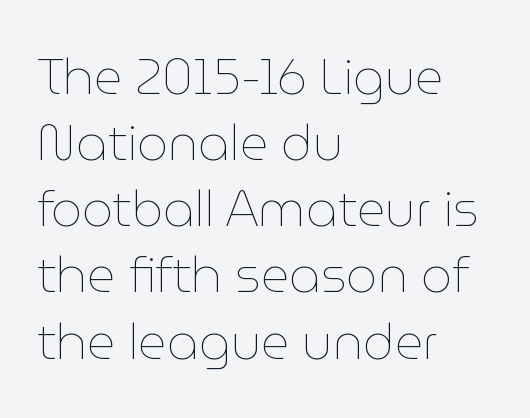
{"italic": "no", "bold": "no", "weight": "thin", "width": "normal", "stroke_contrast": "low", "x_height": "medium", "monospaced": "no", "underline": "no", "align": "left", "line_spacing": "normal", "line_spacing_ratio": 1.35, "letter_spacing": "normal", "letter_spacing_em": 0.0, "glyph_px": 49}
